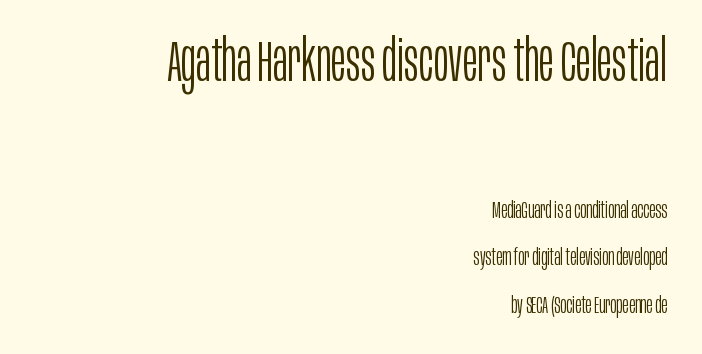
{"serif": "no", "italic": "no", "bold": "no", "weight": "light", "width": "condensed", "stroke_contrast": "low", "x_height": "large", "monospaced": "no", "underline": "no", "align": "right", "line_spacing": "loose", "line_spacing_ratio": 2.07, "letter_spacing": "normal", "letter_spacing_em": 0.0, "larger_block": "first", "size_ratio": 2.48, "glyph_px": 57}
